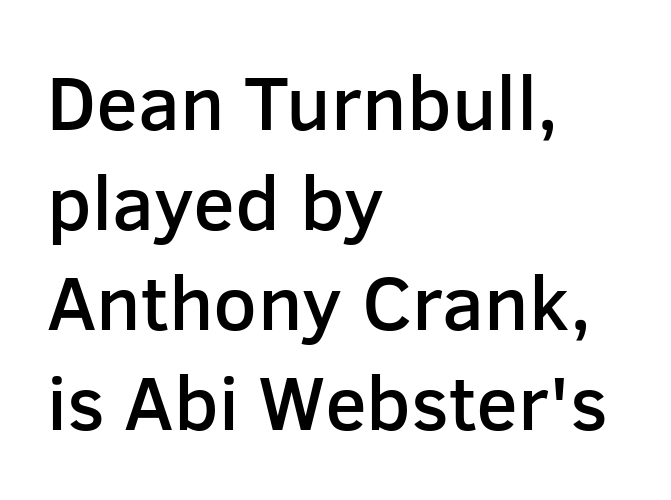
Q: Is the text bold? A: Semi-bold.
Q: Is the text italic (slanted)? A: No, it is upright.
Q: Is the typeface a serif or a sans-serif typeface? A: Sans-serif.
Q: Is the text underlined? A: No.
Q: How is the paragraph aligned? A: Left-aligned.
Q: Is the spacing between letters normal or unusually wide? A: Normal.
Q: Is the spacing between lines tight, normal or loose? A: Normal.
Q: Width (condensed, normal, or wide)? A: Normal.
Q: Stroke contrast? A: Low.
Q: x-height? A: Medium.
Q: Monospaced? A: No.
